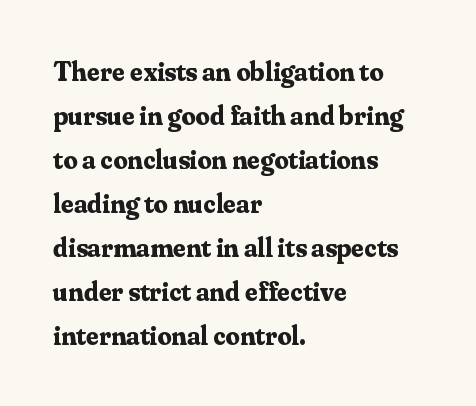
{"serif": "yes", "italic": "no", "bold": "yes", "weight": "bold", "width": "normal", "stroke_contrast": "medium", "x_height": "small", "monospaced": "no", "underline": "no", "align": "left", "line_spacing": "normal", "line_spacing_ratio": 1.57, "letter_spacing": "normal", "letter_spacing_em": 0.0, "glyph_px": 28}
